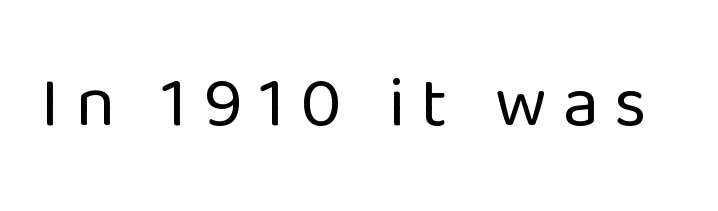
Q: Is the text bold? A: No.
Q: Is the text italic (slanted)? A: No, it is upright.
Q: Is the typeface a serif or a sans-serif typeface? A: Sans-serif.
Q: Is the text underlined? A: No.
Q: Is the spacing between letters normal or unusually wide? A: Unusually wide.
Q: Width (condensed, normal, or wide)? A: Normal.
Q: Stroke contrast? A: Low.
Q: x-height? A: Medium.
Q: Monospaced? A: No.
